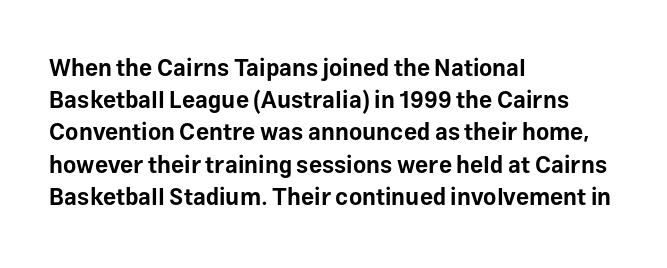
Q: Is the text bold? A: Yes.
Q: Is the text italic (slanted)? A: No, it is upright.
Q: Is the text underlined? A: No.
Q: How is the paragraph aligned? A: Left-aligned.
Q: Is the spacing between letters normal or unusually wide? A: Normal.
Q: Is the spacing between lines tight, normal or loose? A: Normal.
